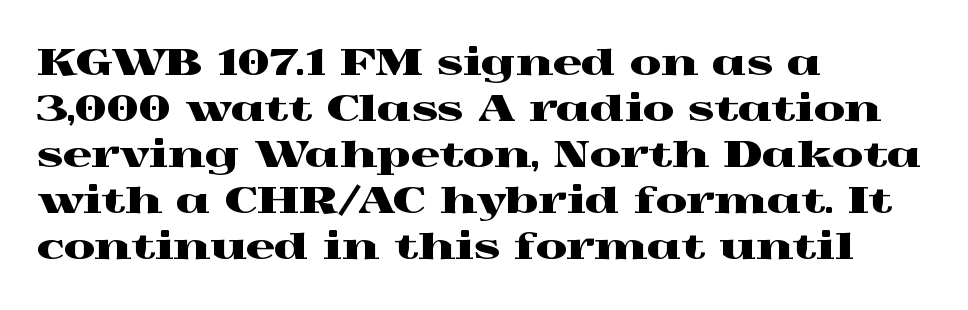
{"serif": "yes", "italic": "no", "width": "wide", "x_height": "medium", "monospaced": "no", "underline": "no", "align": "left", "line_spacing": "normal", "line_spacing_ratio": 1.28, "letter_spacing": "normal", "letter_spacing_em": 0.0, "glyph_px": 36}
